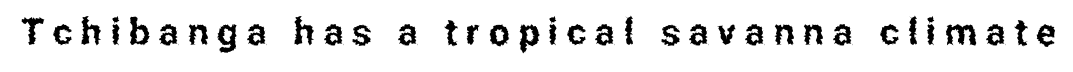
Q: Is the text italic (slanted)? A: No, it is upright.
Q: Is the typeface a serif or a sans-serif typeface? A: Sans-serif.
Q: Is the text underlined? A: No.
Q: Is the spacing between letters normal or unusually wide? A: Unusually wide.
Q: Width (condensed, normal, or wide)? A: Condensed.
Q: Stroke contrast? A: Low.
Q: x-height? A: Medium.
Q: Monospaced? A: No.
